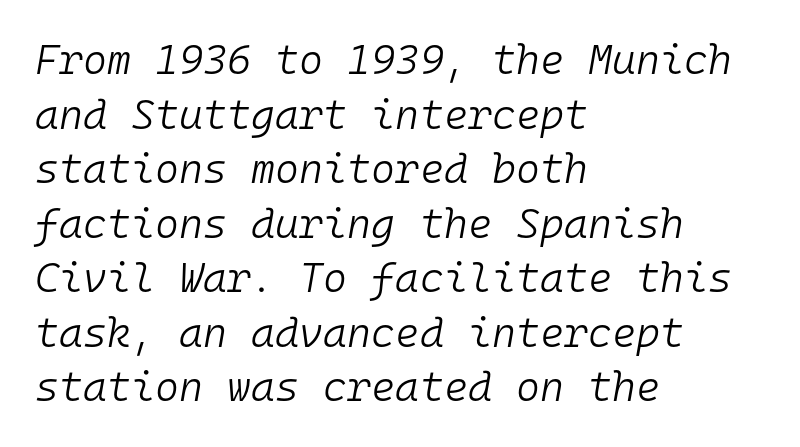
These lines are set flush left with a ragged right edge. Nothing unusual about the tracking: characters are spaced as the font intends. Honestly, there is no underline to notice here at all. The weight would be labelled regular, book, light, or lighter still. Looks like terminal output: every glyph gets an equal slot.
